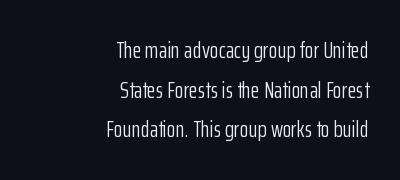
{"italic": "no", "bold": "no", "underline": "no", "align": "right", "line_spacing_ratio": 1.72, "letter_spacing": "normal", "letter_spacing_em": 0.0, "glyph_px": 23}
